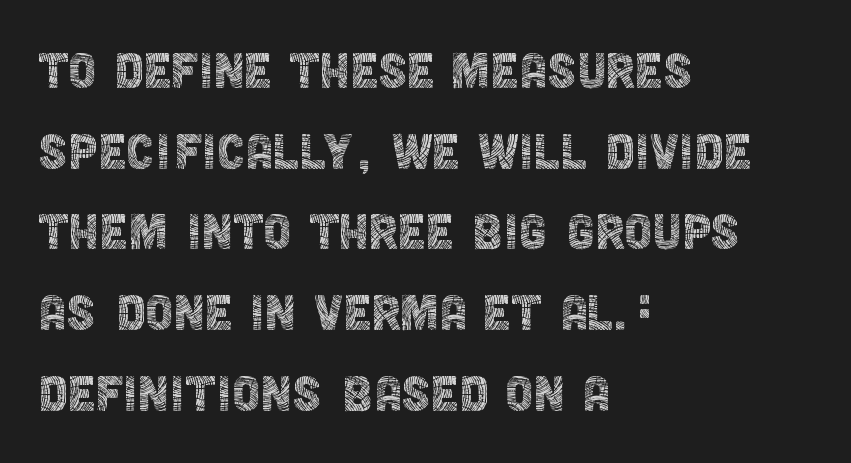
Q: Is the text bold? A: No.
Q: Is the text italic (slanted)? A: No, it is upright.
Q: Is the typeface a serif or a sans-serif typeface? A: Sans-serif.
Q: Is the text underlined? A: No.
Q: How is the paragraph aligned? A: Left-aligned.
Q: Is the spacing between letters normal or unusually wide? A: Normal.
Q: Is the spacing between lines tight, normal or loose? A: Normal.
Q: Width (condensed, normal, or wide)? A: Condensed.
Q: x-height? A: Large.
Q: Monospaced? A: No.
